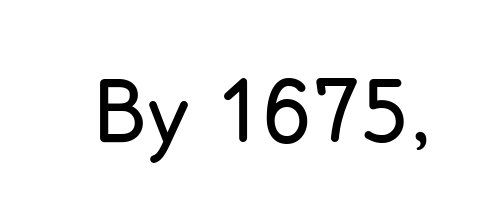
{"serif": "no", "italic": "no", "width": "normal", "stroke_contrast": "low", "x_height": "small", "monospaced": "no", "underline": "no", "letter_spacing": "normal", "letter_spacing_em": 0.0, "glyph_px": 76}
